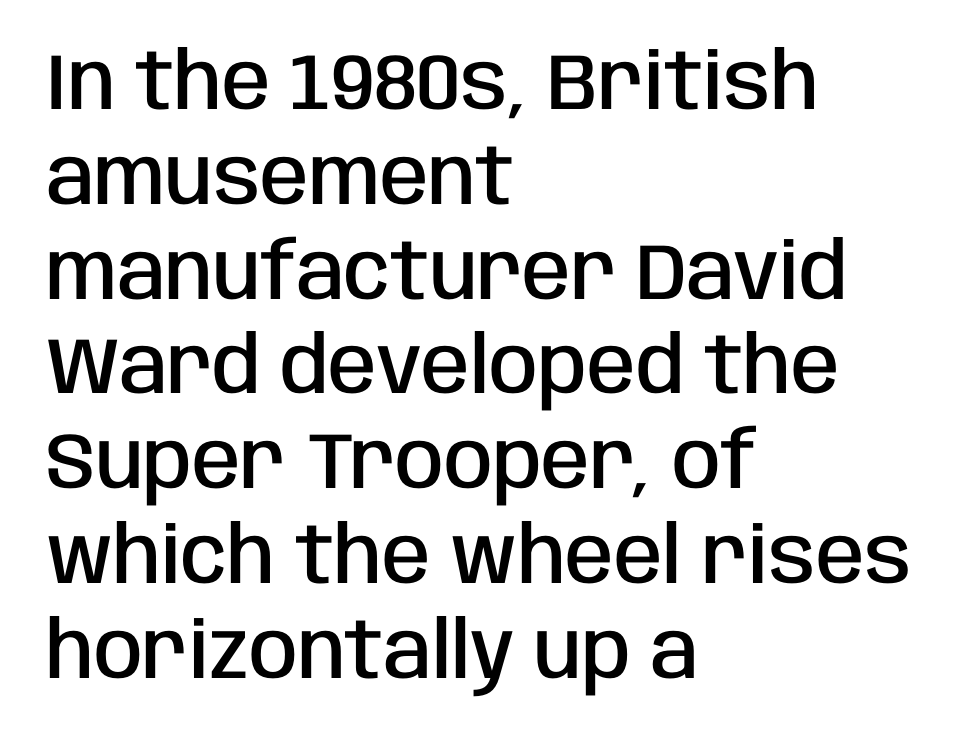
Standard letterfit; no display-style spreading of the glyphs. Grotesque or geometric, the face here clearly has no serifs. Honestly, there is no underline to notice here at all. Character widths vary here, with narrow letters taking less room than wide ones. Quick note: not italic, upright.
